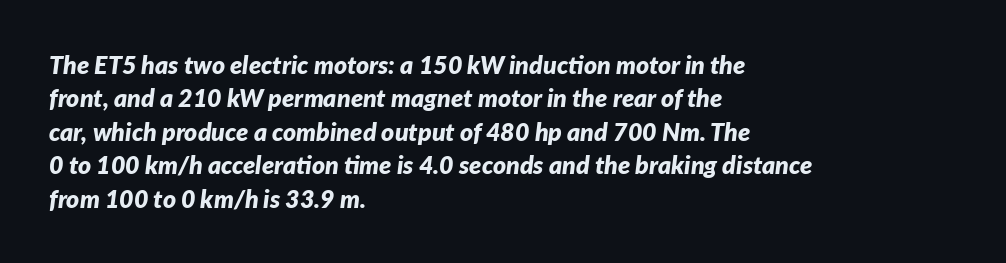
The image shows 25 px bold type, italic (leaning right); set left-aligned, normal line spacing (1.34x), normal letter spacing, not underlined.
